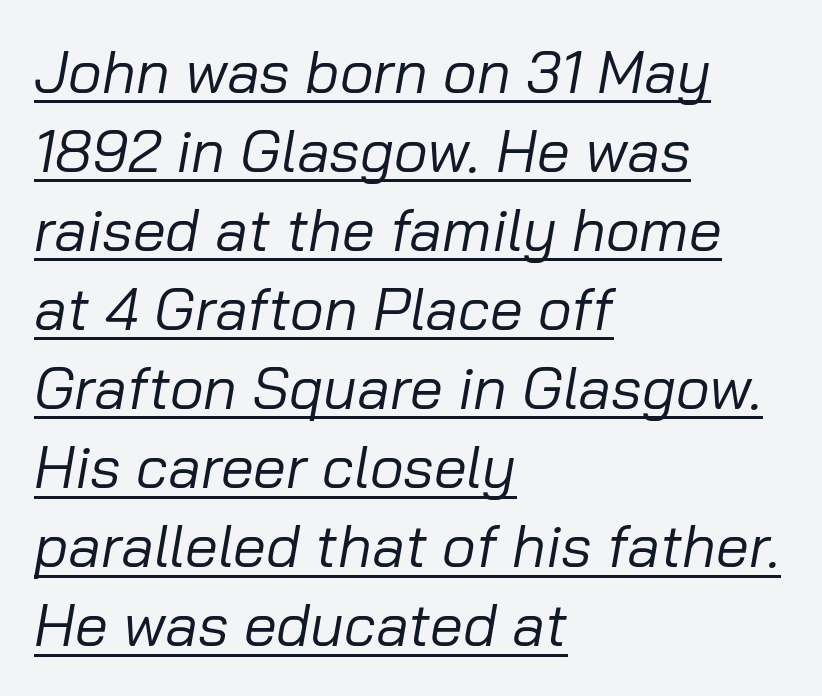
Visually the block forms a straight wall on the left and a jagged coastline on the right. This reads as an unemphasized weight, regular at the heaviest. You could call the tracking neutral — neither tight nor loose. This rendering features underlined lettering. Proportional: the letters do not fall into vertical columns.
